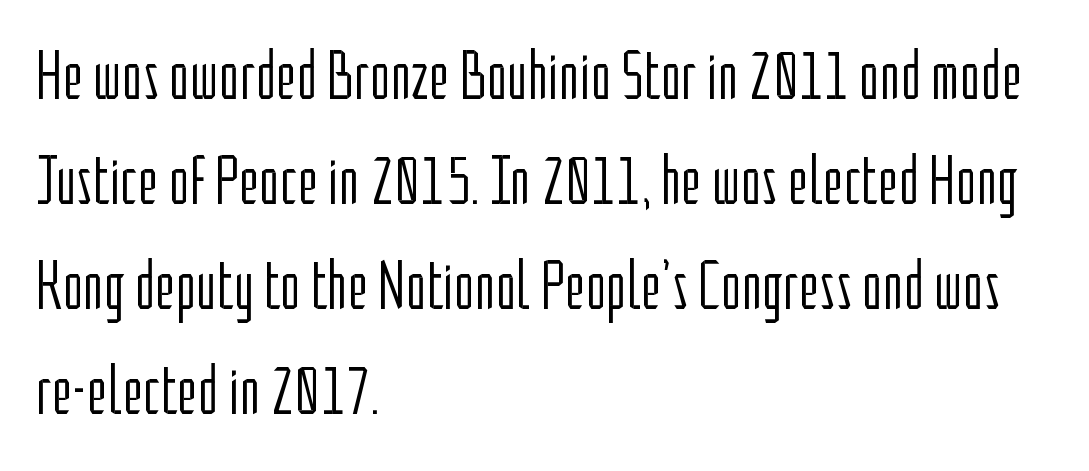
The image shows 70 px light, condensed sans-serif type, upright; set left-aligned, normal line spacing (1.5x), normal letter spacing, not underlined; low stroke contrast and a medium x-height.
